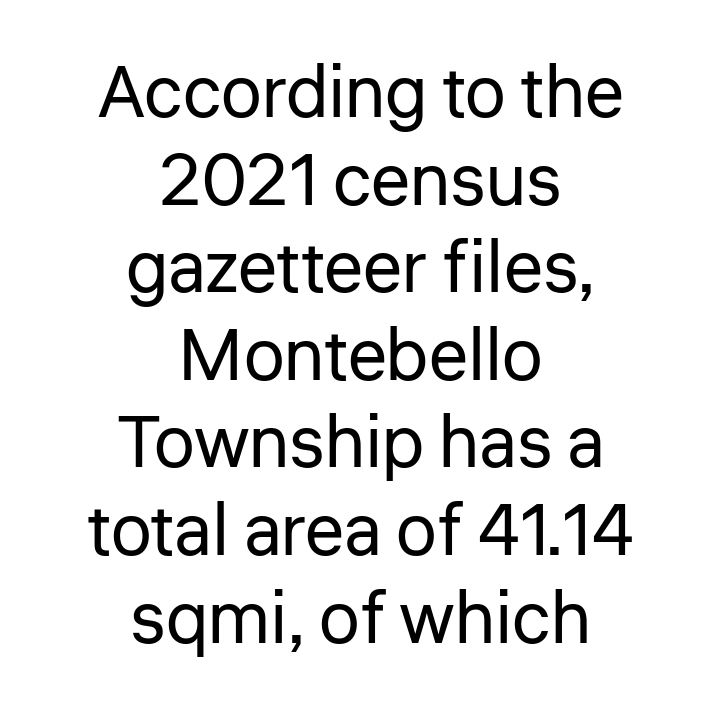
{"serif": "no", "italic": "no", "bold": "no", "weight": "regular", "width": "normal", "stroke_contrast": "low", "x_height": "medium", "monospaced": "no", "underline": "no", "align": "center", "line_spacing_ratio": 1.2, "letter_spacing": "normal", "letter_spacing_em": 0.0, "glyph_px": 73}
